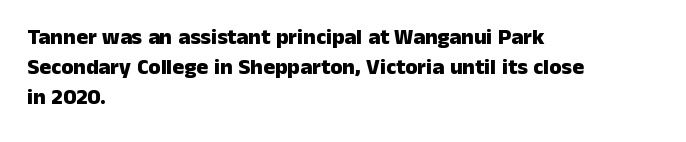
{"italic": "no", "bold": "yes", "underline": "no", "align": "left", "line_spacing": "normal", "line_spacing_ratio": 1.37, "letter_spacing": "normal", "letter_spacing_em": 0.0, "glyph_px": 22}
